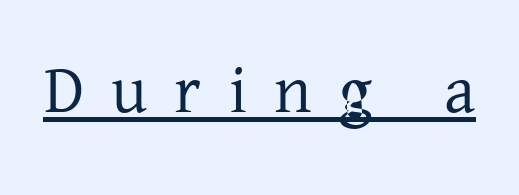
Q: Is the text italic (slanted)? A: No, it is upright.
Q: Is the typeface a serif or a sans-serif typeface? A: Serif.
Q: Is the text underlined? A: Yes.
Q: Is the spacing between letters normal or unusually wide? A: Unusually wide.
Q: Width (condensed, normal, or wide)? A: Normal.
Q: Stroke contrast? A: Low.
Q: x-height? A: Medium.
Q: Monospaced? A: No.
